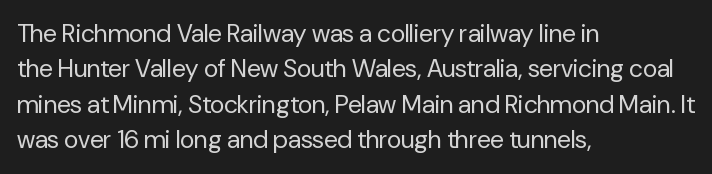
The image shows 25 px text type, upright; set left-aligned, normal line spacing (1.42x), normal letter spacing, not underlined.
